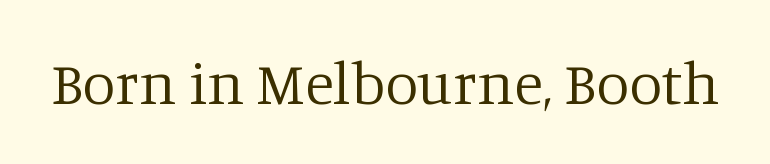
The image shows 60 px regular-weight serif type, upright; set normal letter spacing, not underlined; low stroke contrast and a large x-height.
